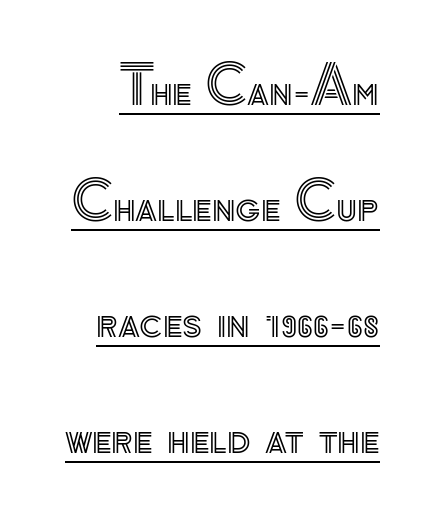
{"italic": "no", "width": "normal", "x_height": "small", "monospaced": "no", "underline": "yes", "line_spacing": "loose", "line_spacing_ratio": 2.19, "letter_spacing": "normal", "letter_spacing_em": 0.0, "glyph_px": 53}
